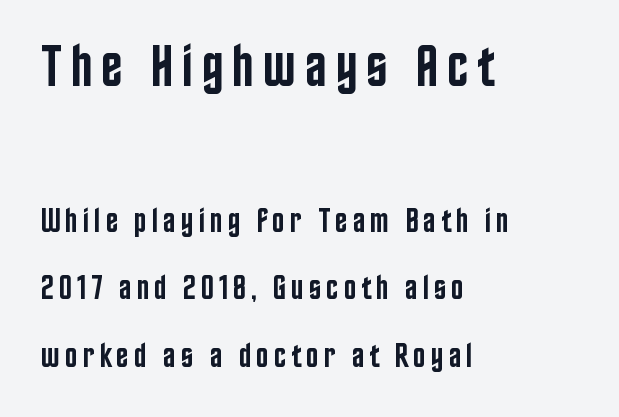
Of the two passages, the one on top uses the larger point size. The paragraph has a hard left edge and a soft right edge. You could not count columns in this text — the font is proportionally spaced. These lines are composed in type without serifs.
